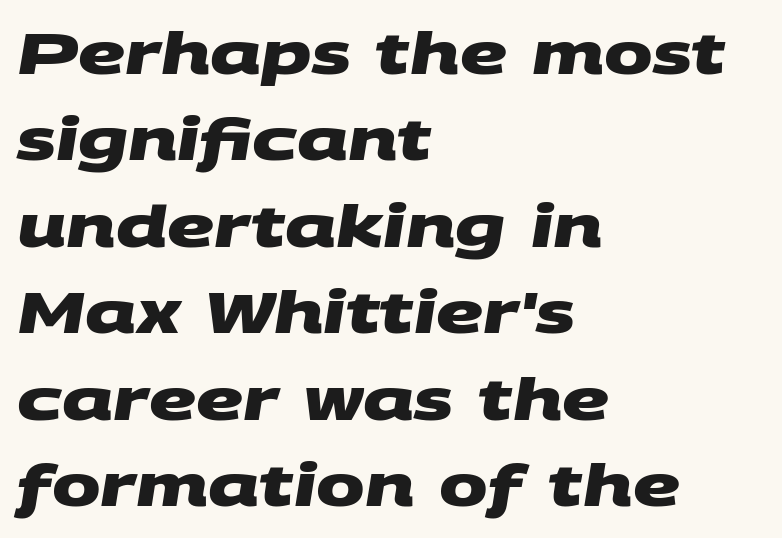
{"serif": "no", "bold": "yes", "weight": "heavy", "width": "wide", "stroke_contrast": "medium", "x_height": "large", "monospaced": "no", "underline": "no", "align": "left", "line_spacing": "normal", "line_spacing_ratio": 1.49, "letter_spacing": "normal", "letter_spacing_em": 0.0, "glyph_px": 58}
